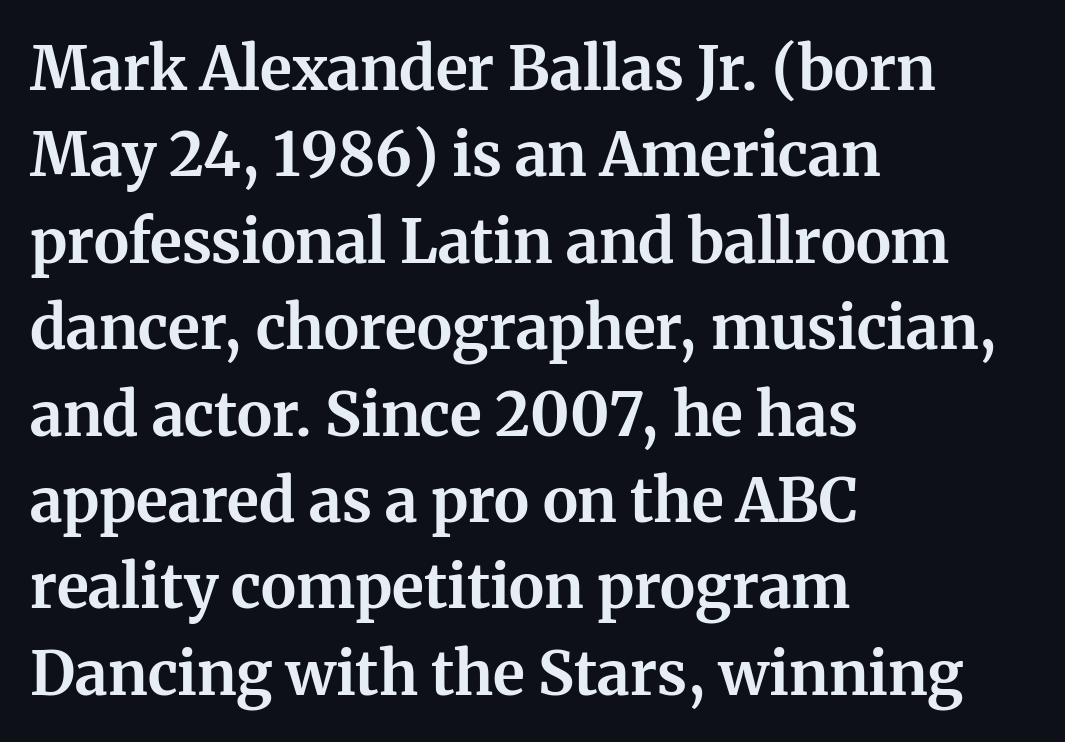
{"serif": "yes", "italic": "no", "bold": "yes", "weight": "bold", "width": "normal", "stroke_contrast": "medium", "x_height": "medium", "monospaced": "no", "underline": "no", "align": "left", "line_spacing": "normal", "line_spacing_ratio": 1.44, "letter_spacing": "normal", "letter_spacing_em": 0.0, "glyph_px": 60}
